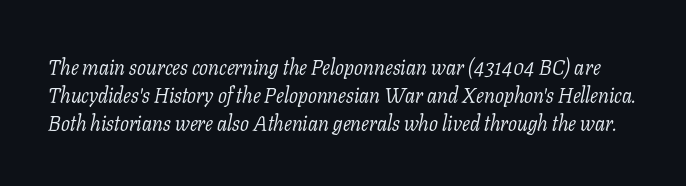
Vertical stems look standard width or narrower in stroke. This rendering features lettering with no underline. How would I describe the line gaps? Plain and ordinary. The line texture is even and compact thanks to regular tracking.
